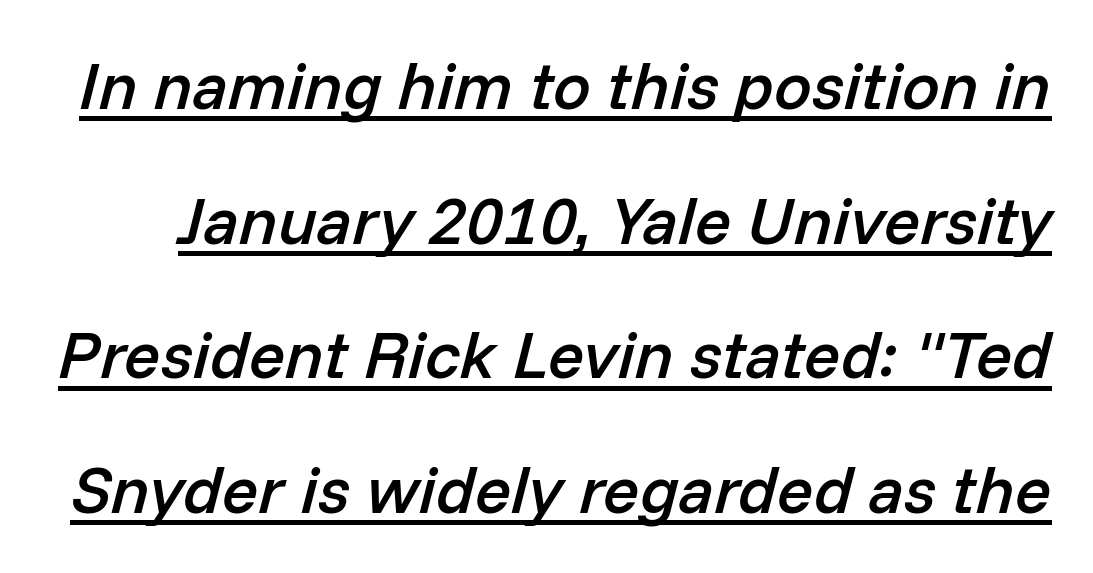
{"italic": "yes", "lean": "right", "slant_degrees": 14, "bold": "semi", "weight": "semibold", "width": "normal", "stroke_contrast": "low", "x_height": "medium", "monospaced": "no", "underline": "yes", "line_spacing": "loose", "line_spacing_ratio": 2.01, "letter_spacing": "normal", "letter_spacing_em": 0.0, "glyph_px": 67}
